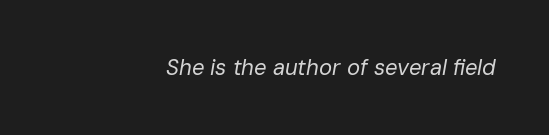
The image shows 22 px text type, italic (leaning right); set right-aligned, normal letter spacing, not underlined.
